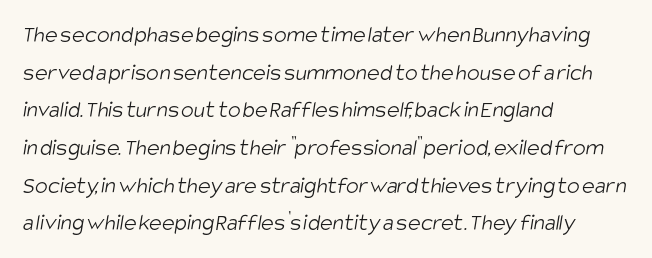
Q: Is the text bold? A: No.
Q: Is the text underlined? A: No.
Q: How is the paragraph aligned? A: Left-aligned.
Q: Is the spacing between letters normal or unusually wide? A: Normal.
Q: Is the spacing between lines tight, normal or loose? A: Normal.
